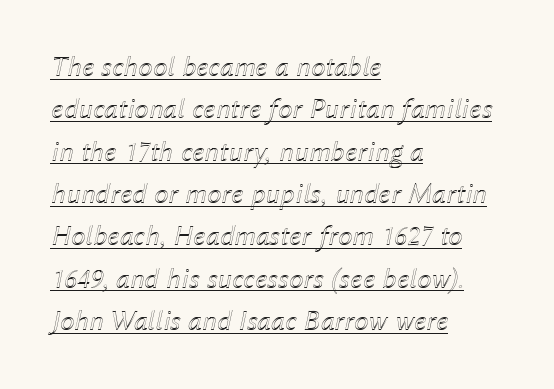
Q: Is the text italic (slanted)? A: Yes, it leans right by about 12 degrees.
Q: Is the text underlined? A: Yes.
Q: How is the paragraph aligned? A: Left-aligned.
Q: Is the spacing between letters normal or unusually wide? A: Normal.
Q: Is the spacing between lines tight, normal or loose? A: Normal.
Q: Width (condensed, normal, or wide)? A: Normal.
Q: x-height? A: Medium.
Q: Monospaced? A: No.
